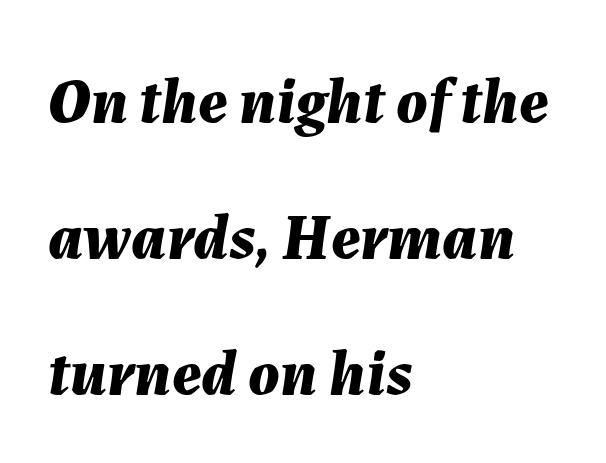
Q: Is the text bold? A: Yes.
Q: Is the text italic (slanted)? A: Yes, it leans right by about 7 degrees.
Q: Is the text underlined? A: No.
Q: How is the paragraph aligned? A: Left-aligned.
Q: Is the spacing between letters normal or unusually wide? A: Normal.
Q: Is the spacing between lines tight, normal or loose? A: Loose.
Q: Width (condensed, normal, or wide)? A: Normal.
Q: Stroke contrast? A: Medium.
Q: x-height? A: Medium.
Q: Monospaced? A: No.
